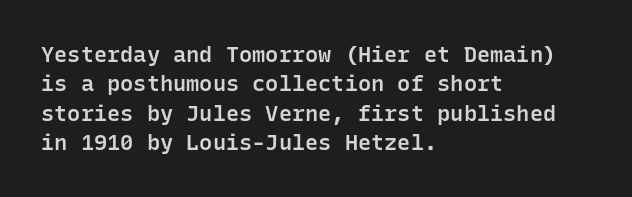
The image shows 22 px text type, upright; set left-aligned, normal line spacing (1.33x), normal letter spacing, not underlined.
